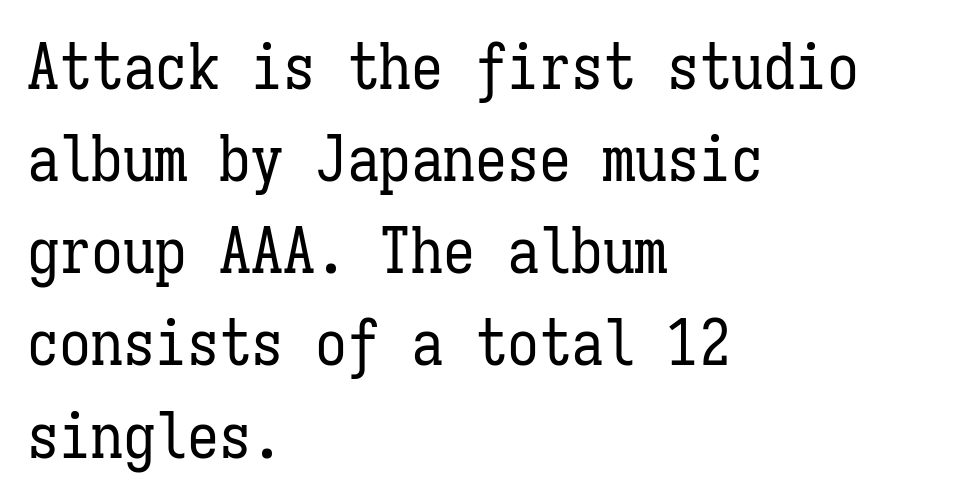
{"italic": "no", "bold": "no", "weight": "regular", "width": "condensed", "stroke_contrast": "low", "x_height": "medium", "monospaced": "yes", "underline": "no", "align": "left", "line_spacing": "normal", "line_spacing_ratio": 1.44, "letter_spacing": "normal", "letter_spacing_em": 0.0, "glyph_px": 64}
